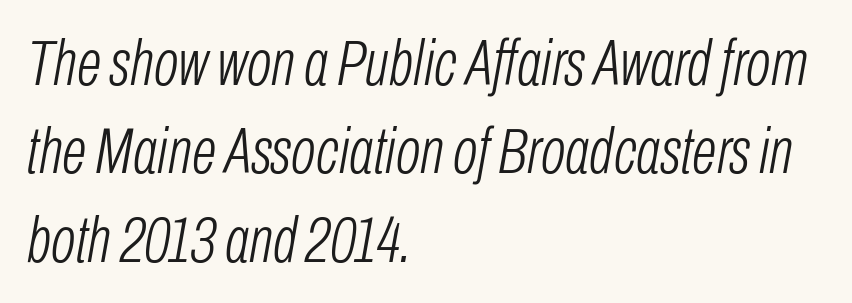
The image shows 65 px light, condensed type, italic (leaning right); set left-aligned, normal line spacing (1.36x), normal letter spacing, not underlined; low stroke contrast and a medium x-height.
